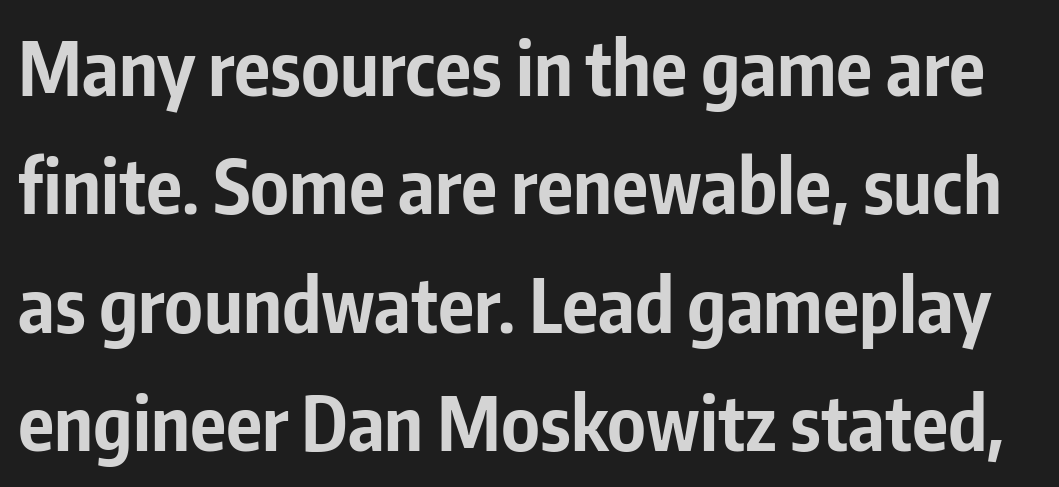
A typesetter would call this proportional, since set widths differ per character. Whoever set this chose a conventional vertical rhythm. You can tell from the bare stems that sans-serif type was used. Caption: bold face, heavy strokes.
